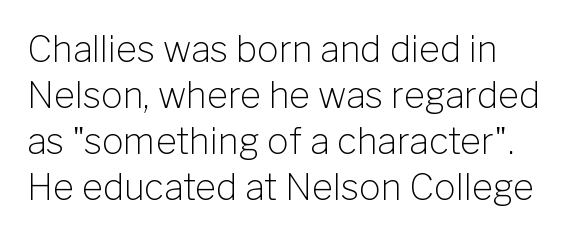
The image shows 36 px light sans-serif type, upright; set left-aligned, normal line spacing (1.28x), normal letter spacing, not underlined; low stroke contrast and a medium x-height.
